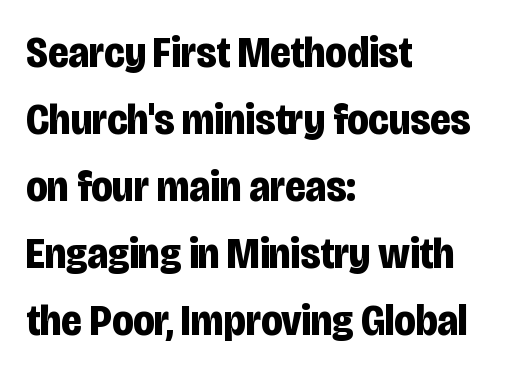
The image shows 44 px bold, condensed sans-serif type, upright; set left-aligned, normal line spacing (1.52x), normal letter spacing, not underlined; low stroke contrast and a large x-height.
